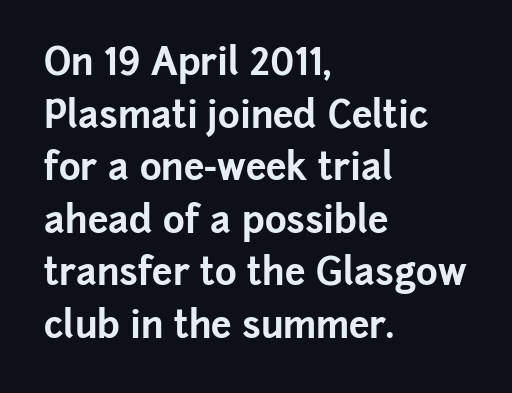
Q: Is the text bold? A: Yes.
Q: Is the text italic (slanted)? A: No, it is upright.
Q: Is the typeface a serif or a sans-serif typeface? A: Sans-serif.
Q: Is the text underlined? A: No.
Q: How is the paragraph aligned? A: Left-aligned.
Q: Is the spacing between letters normal or unusually wide? A: Normal.
Q: Is the spacing between lines tight, normal or loose? A: Normal.
Q: Width (condensed, normal, or wide)? A: Normal.
Q: Stroke contrast? A: Low.
Q: x-height? A: Medium.
Q: Monospaced? A: No.
